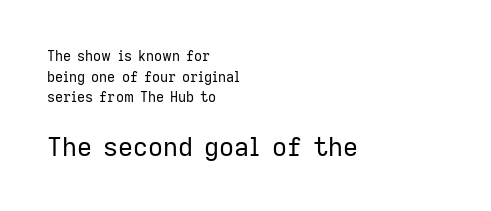
Q: Is the text bold? A: No.
Q: Is the text italic (slanted)? A: No, it is upright.
Q: Is the text underlined? A: No.
Q: How is the paragraph aligned? A: Left-aligned.
Q: Is the spacing between letters normal or unusually wide? A: Normal.
Q: Is the spacing between lines tight, normal or loose? A: Normal.
Q: Which block of text is set in a larger size, the first (top) or the second (bottom)? A: The second (bottom) one.
